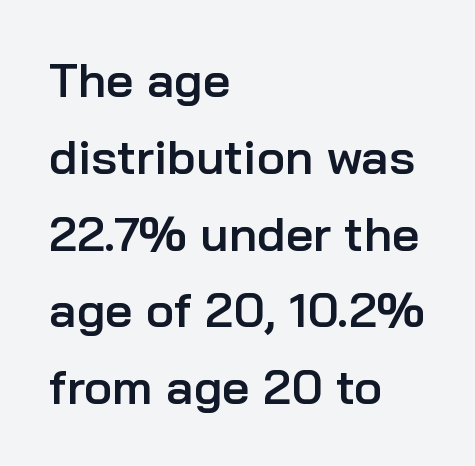
{"serif": "no", "italic": "no", "bold": "semi", "weight": "semibold", "width": "normal", "stroke_contrast": "low", "x_height": "medium", "monospaced": "no", "underline": "no", "align": "left", "line_spacing": "normal", "line_spacing_ratio": 1.6, "letter_spacing": "normal", "letter_spacing_em": 0.0, "glyph_px": 48}
